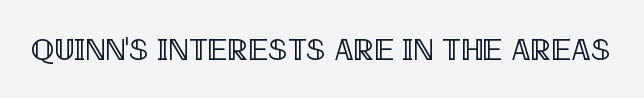
Q: Is the text italic (slanted)? A: No, it is upright.
Q: Is the text underlined? A: No.
Q: Is the spacing between letters normal or unusually wide? A: Normal.
Q: Width (condensed, normal, or wide)? A: Condensed.
Q: x-height? A: Large.
Q: Monospaced? A: No.
